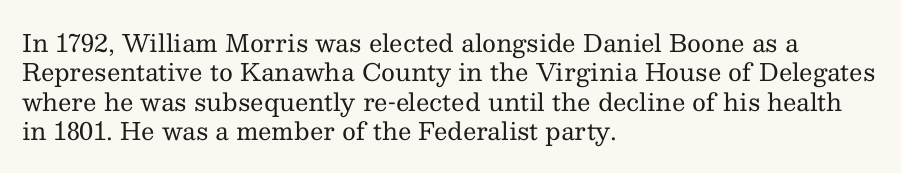
Notice how the stems are strictly vertical — no italics here. Standard letterfit; no display-style spreading of the glyphs. The space beneath each line is pristine and unruled. Counters stay open thanks to moderate or lighter strokes. A classic flush-left, rag-right setting is used for this passage.
